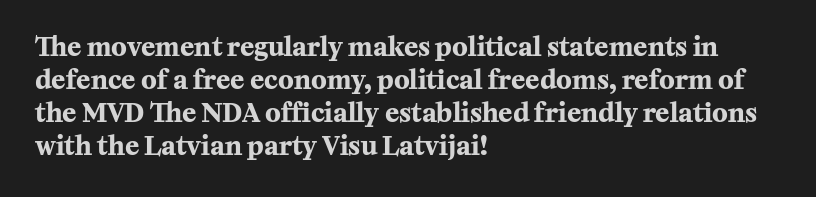
The image shows 26 px bold type, upright; set left-aligned, normal line spacing (1.27x), normal letter spacing, not underlined.
